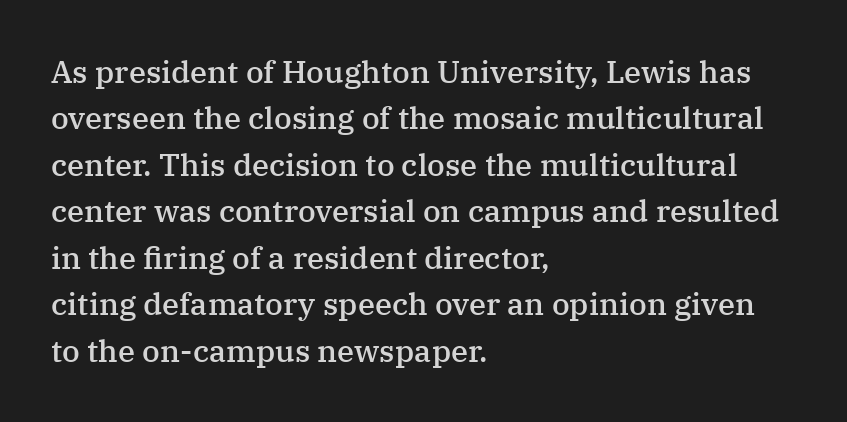
The image shows 31 px semibold serif type, upright; set left-aligned, normal line spacing (1.5x), normal letter spacing, not underlined; medium stroke contrast and a medium x-height.
